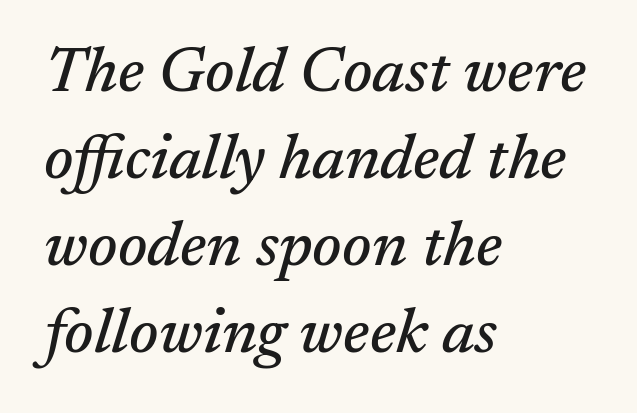
The horizontal fit of the characters is conventional and even. Each letter keeps its own natural width here, so spacing adapts to shape. Type style note: has serifs. Designer's note — italics engaged. Typeset ragged right — the left edge is the straight one.
